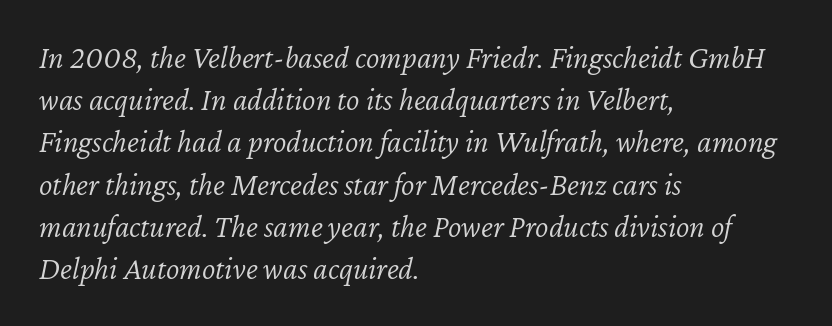
The image shows 32 px light type, italic (leaning right); set left-aligned, normal line spacing (1.32x), normal letter spacing, not underlined; low stroke contrast and a medium x-height.
